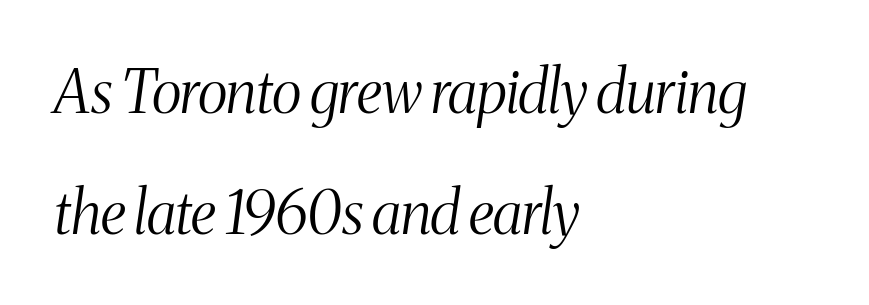
The image shows 59 px light, condensed serif type, italic (leaning right); set left-aligned, loose line spacing (2.05x), normal letter spacing, not underlined; medium stroke contrast and a medium x-height.
